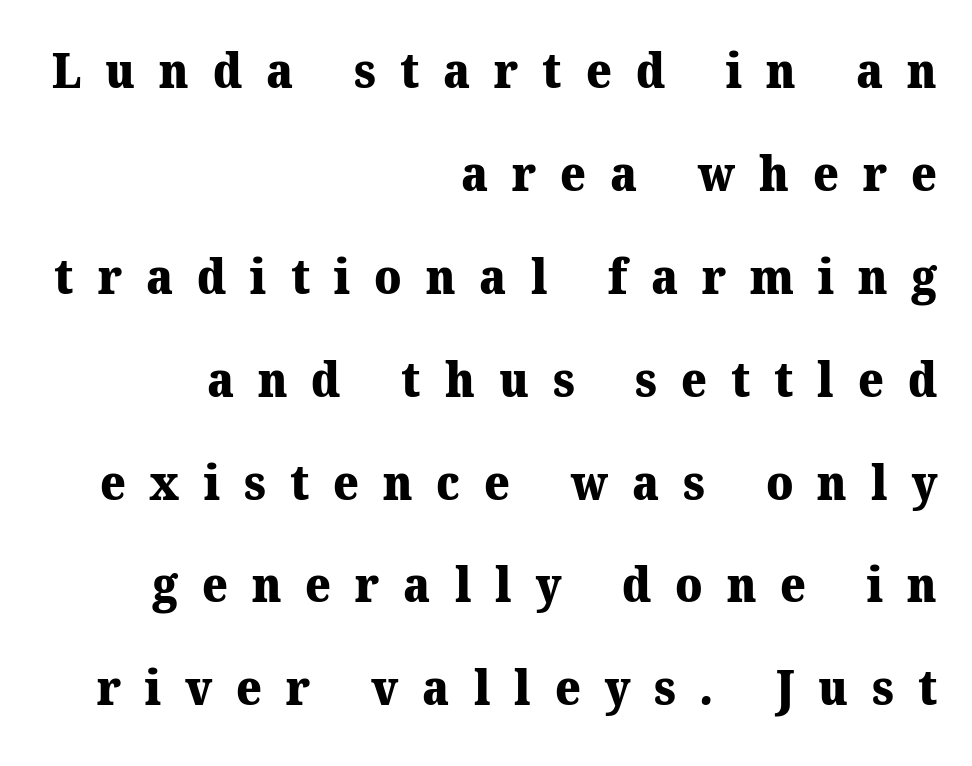
The image shows 49 px heavy serif type; set right-aligned, loose line spacing (2.1x), unusually wide letter spacing (+0.49 em), not underlined; medium stroke contrast and a medium x-height.
